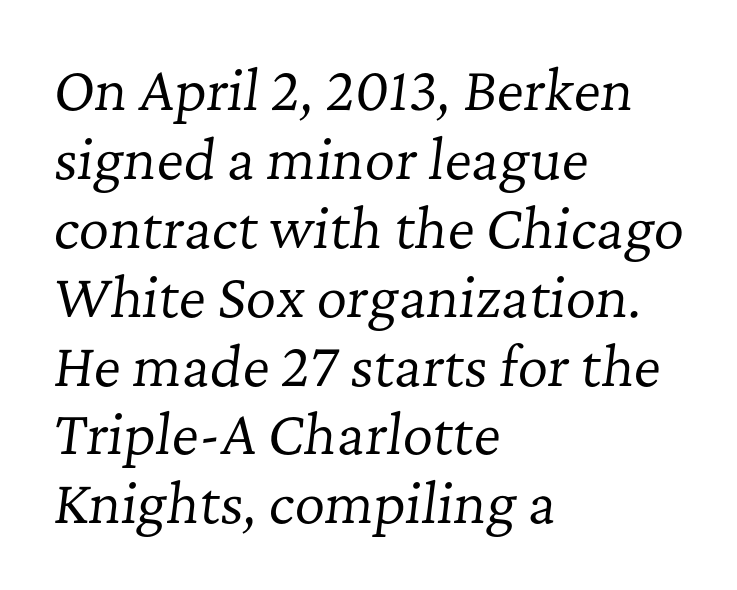
The image shows 53 px regular-weight serif type, italic (leaning right); set left-aligned, normal line spacing (1.3x), normal letter spacing, not underlined; low stroke contrast and a medium x-height.
